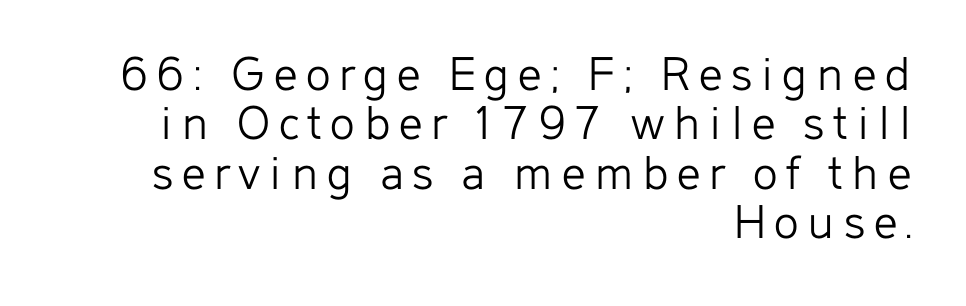
{"serif": "no", "italic": "no", "bold": "no", "weight": "light", "width": "normal", "stroke_contrast": "low", "x_height": "medium", "monospaced": "no", "underline": "no", "align": "right", "line_spacing": "tight", "line_spacing_ratio": 0.95, "glyph_px": 52}
